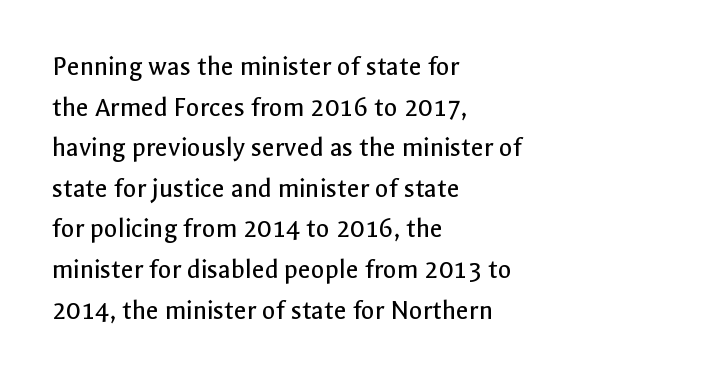
The image shows 28 px regular-weight sans-serif type, upright; set left-aligned, normal line spacing (1.45x), normal letter spacing, not underlined; a medium x-height.
